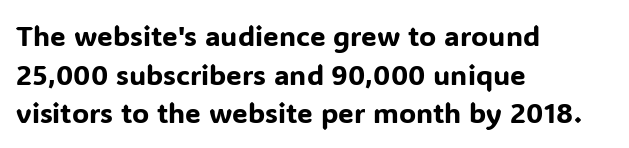
Q: Is the text italic (slanted)? A: No, it is upright.
Q: Is the typeface a serif or a sans-serif typeface? A: Sans-serif.
Q: Is the text underlined? A: No.
Q: How is the paragraph aligned? A: Left-aligned.
Q: Is the spacing between letters normal or unusually wide? A: Normal.
Q: Is the spacing between lines tight, normal or loose? A: Normal.
Q: Width (condensed, normal, or wide)? A: Normal.
Q: Stroke contrast? A: Low.
Q: x-height? A: Medium.
Q: Monospaced? A: No.
